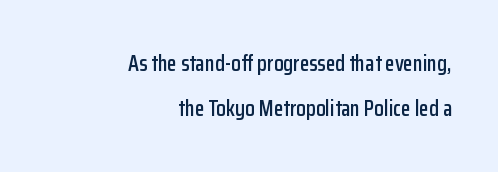
{"italic": "no", "underline": "no", "align": "right", "line_spacing": "loose", "line_spacing_ratio": 2.04, "letter_spacing": "normal", "letter_spacing_em": 0.0, "glyph_px": 22}
